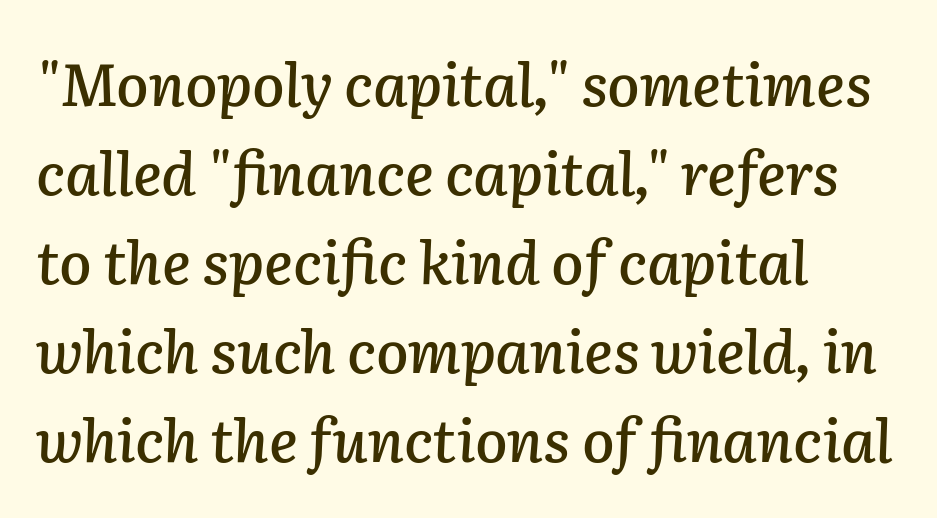
{"italic": "yes", "lean": "right", "slant_degrees": 2, "width": "normal", "stroke_contrast": "low", "x_height": "medium", "monospaced": "no", "underline": "no", "align": "left", "line_spacing": "normal", "line_spacing_ratio": 1.51, "letter_spacing": "normal", "letter_spacing_em": 0.0, "glyph_px": 59}
